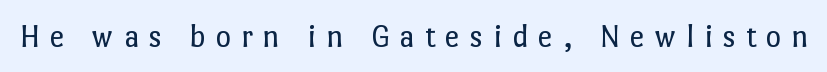
{"italic": "no", "bold": "no", "weight": "regular", "width": "normal", "stroke_contrast": "low", "x_height": "medium", "monospaced": "no", "underline": "no", "letter_spacing": "wide", "letter_spacing_em": 0.3, "glyph_px": 33}
